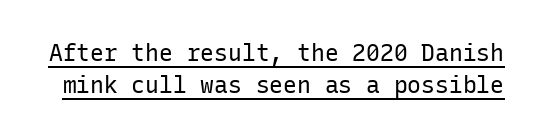
Q: Is the text bold? A: No.
Q: Is the text italic (slanted)? A: No, it is upright.
Q: Is the text underlined? A: Yes.
Q: Is the spacing between letters normal or unusually wide? A: Normal.
Q: Is the spacing between lines tight, normal or loose? A: Normal.
